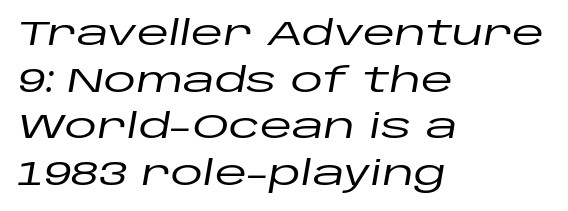
Q: Is the text italic (slanted)? A: Yes, it leans right by about 10 degrees.
Q: Is the text underlined? A: No.
Q: How is the paragraph aligned? A: Left-aligned.
Q: Is the spacing between letters normal or unusually wide? A: Normal.
Q: Is the spacing between lines tight, normal or loose? A: Normal.
Q: Width (condensed, normal, or wide)? A: Wide.
Q: Stroke contrast? A: Low.
Q: x-height? A: Large.
Q: Monospaced? A: No.
